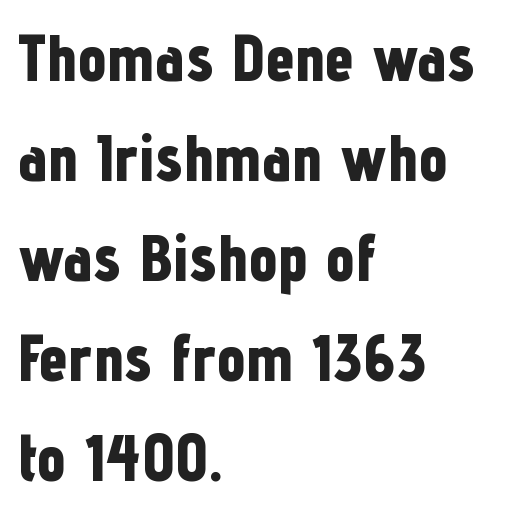
The image shows 65 px bold, condensed sans-serif type, upright; set left-aligned, normal line spacing (1.54x), normal letter spacing, not underlined; low stroke contrast and a medium x-height.
